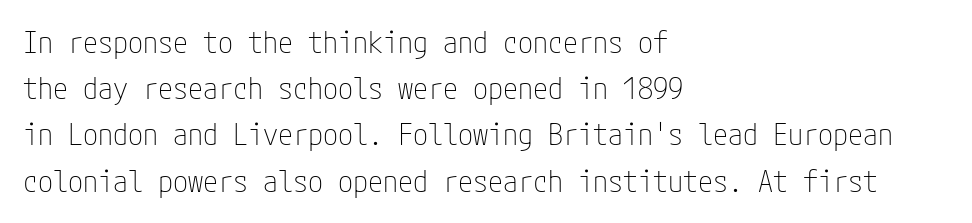
{"serif": "no", "italic": "no", "bold": "no", "weight": "thin", "width": "condensed", "stroke_contrast": "low", "x_height": "medium", "underline": "no", "align": "left", "line_spacing": "normal", "line_spacing_ratio": 1.54, "letter_spacing": "normal", "letter_spacing_em": 0.0, "glyph_px": 30}
